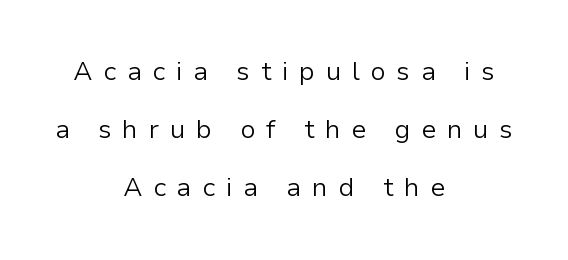
Leading is clearly above the norm, producing a sparse column. Underline: absent. If you drew a line through each stem, it would be perfectly vertical. Casual observation: everything's sitting right in the middle.
